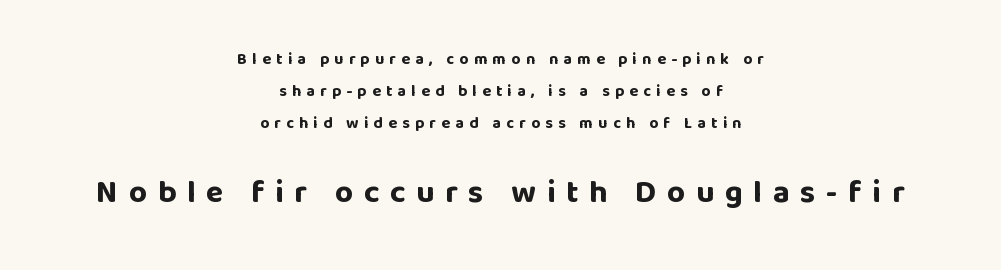
{"serif": "no", "italic": "no", "bold": "yes", "weight": "bold", "width": "normal", "stroke_contrast": "low", "x_height": "large", "monospaced": "no", "underline": "no", "align": "center", "line_spacing": "loose", "line_spacing_ratio": 1.99, "letter_spacing": "wide", "letter_spacing_em": 0.33, "larger_block": "second", "size_ratio": 2.0, "glyph_px": 32}
